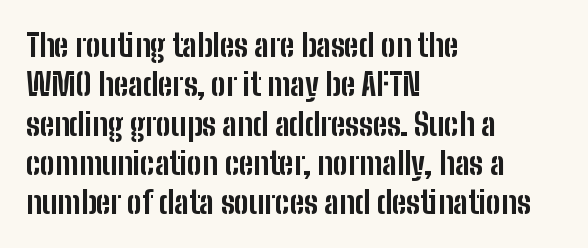
{"serif": "no", "italic": "no", "bold": "yes", "weight": "bold", "width": "condensed", "stroke_contrast": "low", "x_height": "medium", "monospaced": "no", "underline": "no", "align": "left", "line_spacing": "normal", "line_spacing_ratio": 1.27, "letter_spacing": "normal", "letter_spacing_em": 0.0, "glyph_px": 31}
